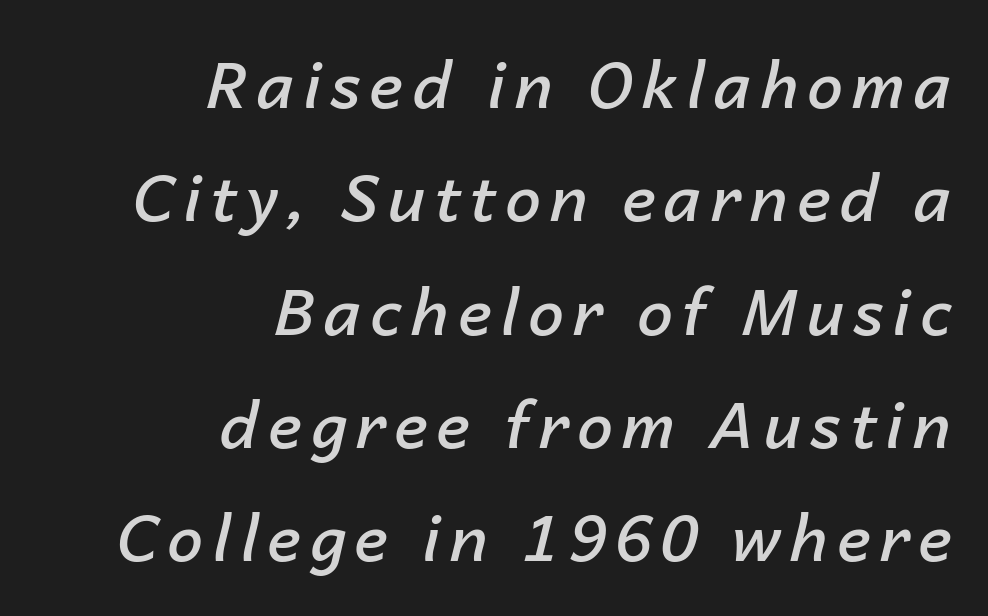
The image shows 64 px semibold type, italic (leaning right); set right-aligned, line spacing 1.77x, not underlined; low stroke contrast and a medium x-height.
